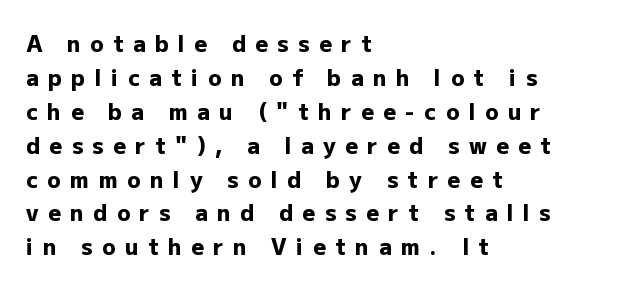
The image shows 22 px bold type, upright; set left-aligned, normal line spacing (1.54x), unusually wide letter spacing (+0.43 em), not underlined.
